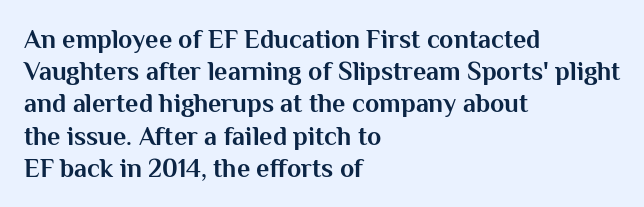
The image shows 26 px bold type, upright; set left-aligned, line spacing 1.24x, normal letter spacing, not underlined.
